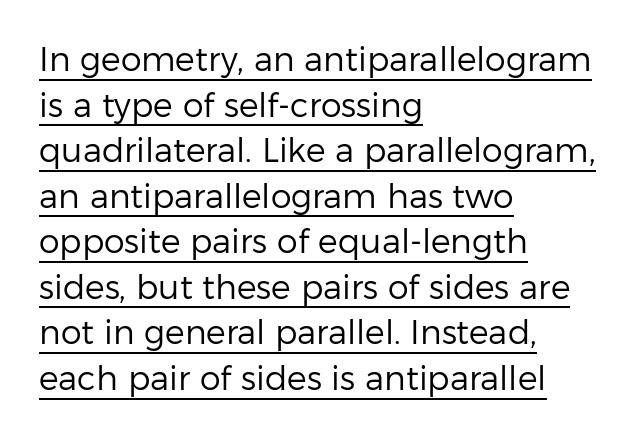
The image shows 33 px regular-weight sans-serif type, upright; set left-aligned, normal line spacing (1.38x), normal letter spacing, underlined; low stroke contrast and a medium x-height.
